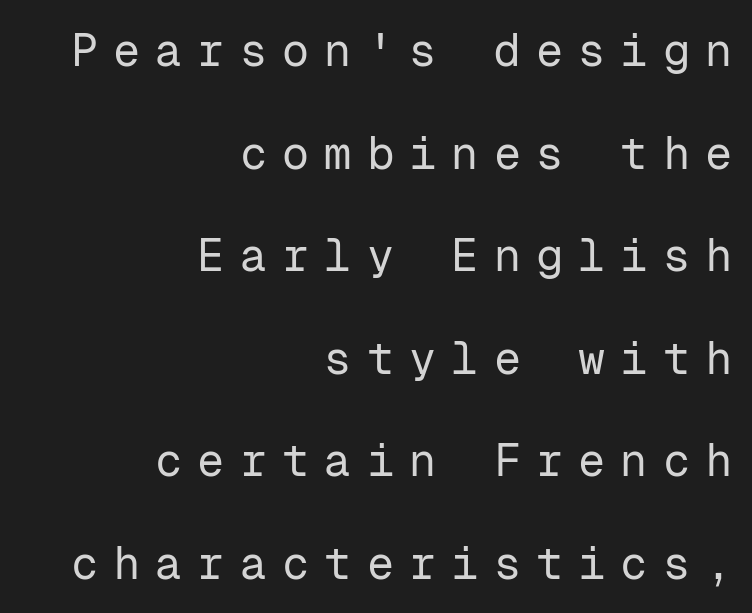
The image shows 45 px regular-weight sans-serif type, upright, monospaced; set right-aligned, loose line spacing (2.28x), unusually wide letter spacing (+0.34 em), not underlined; low stroke contrast and a medium x-height.
